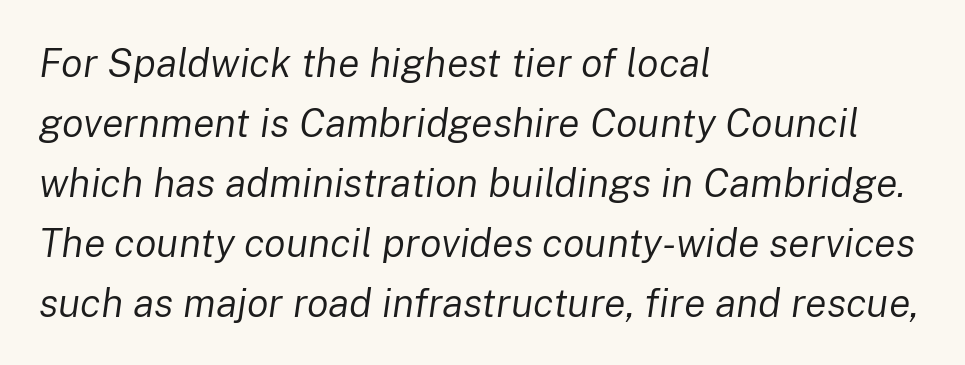
The image shows 40 px regular-weight type, italic (leaning right); set left-aligned, normal line spacing (1.5x), normal letter spacing, not underlined; low stroke contrast and a medium x-height.
